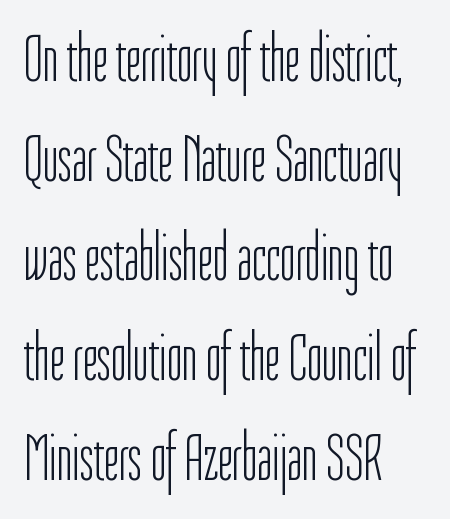
Q: Is the text bold? A: No.
Q: Is the text italic (slanted)? A: No, it is upright.
Q: Is the typeface a serif or a sans-serif typeface? A: Sans-serif.
Q: Is the text underlined? A: No.
Q: How is the paragraph aligned? A: Left-aligned.
Q: Is the spacing between letters normal or unusually wide? A: Normal.
Q: Is the spacing between lines tight, normal or loose? A: Normal.
Q: Width (condensed, normal, or wide)? A: Condensed.
Q: Stroke contrast? A: Low.
Q: x-height? A: Medium.
Q: Monospaced? A: No.
